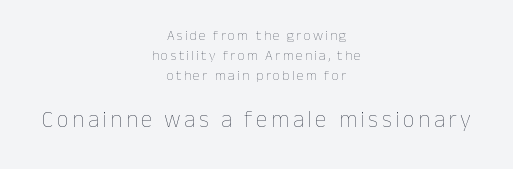
The image shows 23 px text type, upright; set centered, normal line spacing (1.43x), not underlined; the second (bottom) block is 1.64x larger.
